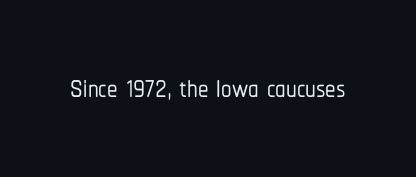
Q: Is the text italic (slanted)? A: No, it is upright.
Q: Is the typeface a serif or a sans-serif typeface? A: Sans-serif.
Q: Is the text underlined? A: No.
Q: Is the spacing between letters normal or unusually wide? A: Normal.
Q: Width (condensed, normal, or wide)? A: Condensed.
Q: Stroke contrast? A: Low.
Q: x-height? A: Medium.
Q: Monospaced? A: No.
